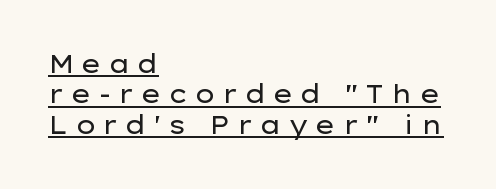
This sample carries an underscore along the baseline area. The passage shown has open, widely tracked lettering throughout. Characters remain perfectly vertical along every line. Unbolded letterforms with no extra heft.
